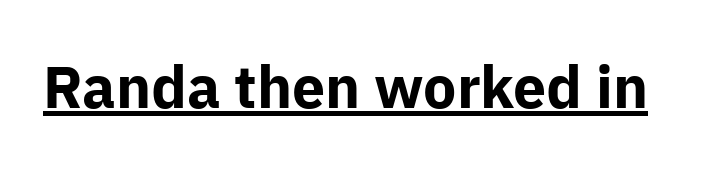
The image shows 59 px bold sans-serif type, upright; set normal letter spacing, underlined; low stroke contrast and a medium x-height.
